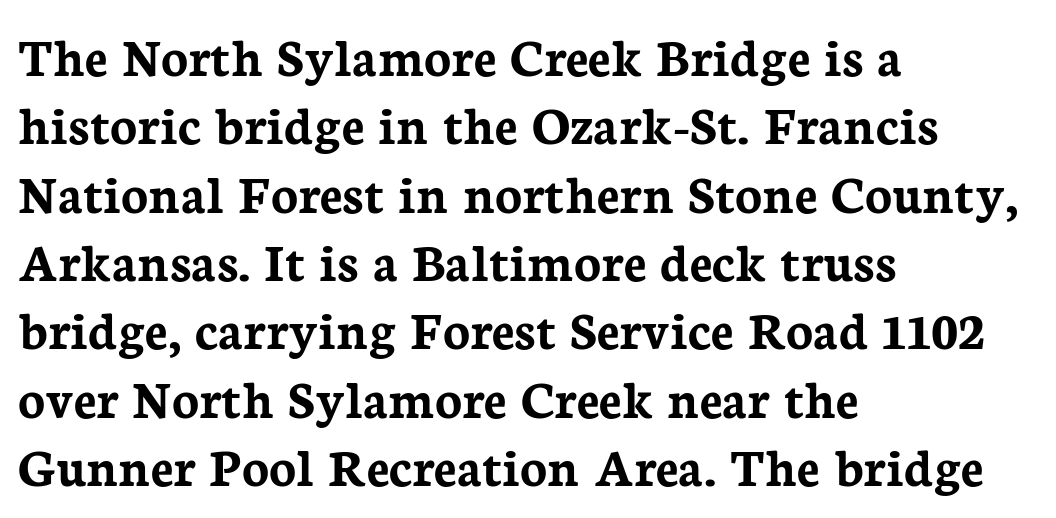
Lines of text with bare space underneath. The face used here is rendered with its standard letterfit. Pretty heavy lettering here — definitely bold. Varying glyph widths throughout — classic text-font behaviour. You can tell it's not italic because the verticals are truly vertical.
